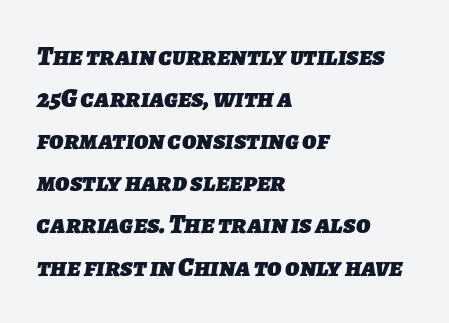
Q: Is the text bold? A: Yes.
Q: Is the text underlined? A: No.
Q: How is the paragraph aligned? A: Left-aligned.
Q: Is the spacing between letters normal or unusually wide? A: Normal.
Q: Is the spacing between lines tight, normal or loose? A: Normal.
